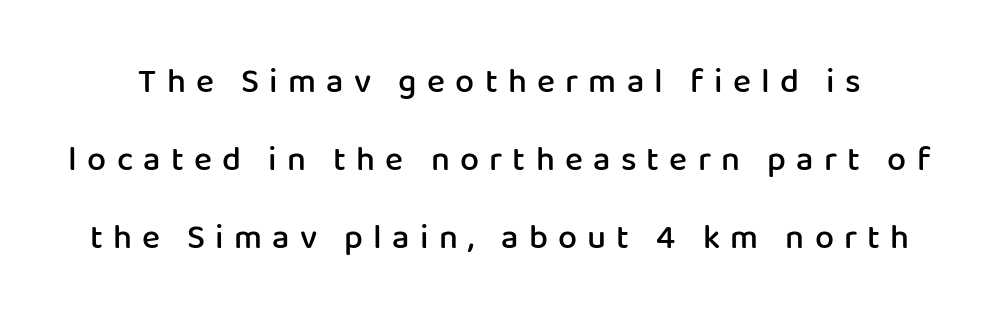
Q: Is the text bold? A: Semi-bold.
Q: Is the text italic (slanted)? A: No, it is upright.
Q: Is the typeface a serif or a sans-serif typeface? A: Sans-serif.
Q: Is the text underlined? A: No.
Q: Is the spacing between letters normal or unusually wide? A: Unusually wide.
Q: Is the spacing between lines tight, normal or loose? A: Loose.
Q: Width (condensed, normal, or wide)? A: Normal.
Q: Stroke contrast? A: Low.
Q: x-height? A: Medium.
Q: Monospaced? A: No.
